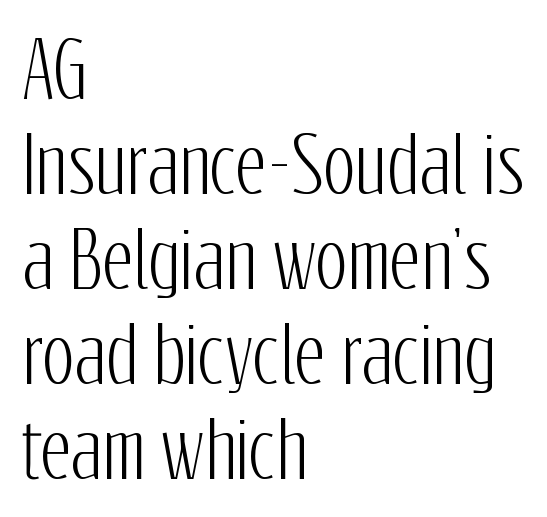
Q: Is the text italic (slanted)? A: No, it is upright.
Q: Is the typeface a serif or a sans-serif typeface? A: Sans-serif.
Q: Is the text underlined? A: No.
Q: How is the paragraph aligned? A: Left-aligned.
Q: Is the spacing between letters normal or unusually wide? A: Normal.
Q: Is the spacing between lines tight, normal or loose? A: Normal.
Q: Width (condensed, normal, or wide)? A: Condensed.
Q: Stroke contrast? A: Low.
Q: x-height? A: Medium.
Q: Monospaced? A: No.
